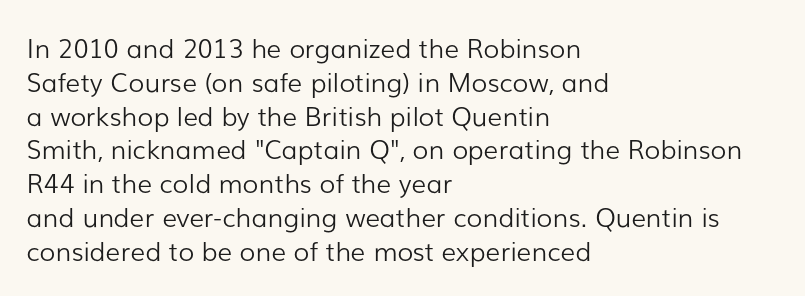
The image shows 26 px text type, upright; set left-aligned, normal line spacing (1.3x), normal letter spacing, not underlined.
